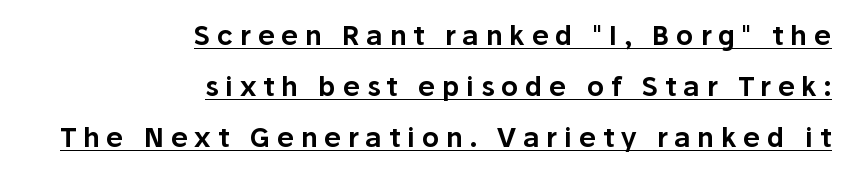
The face used here is rendered with a markedly widened letterfit. The passage is arranged like a letterhead date or caption credit — flush right. You can see a thin bar hugging the bottom of the glyphs. Notice how the stems are strictly vertical — no italics here.
